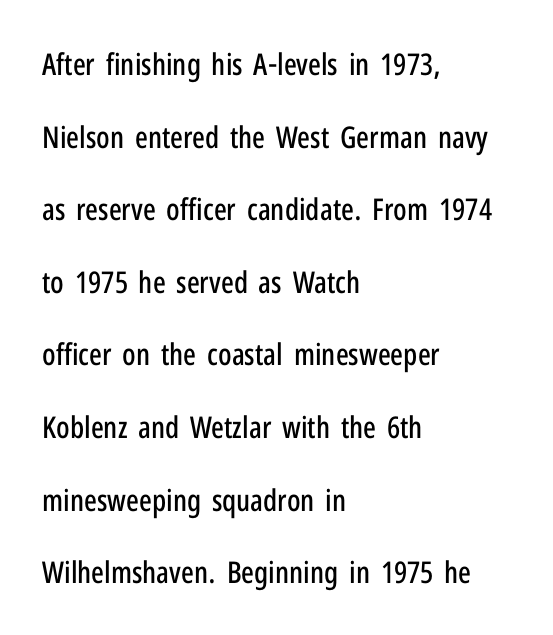
{"serif": "no", "italic": "no", "width": "condensed", "stroke_contrast": "low", "x_height": "medium", "monospaced": "no", "underline": "no", "align": "left", "line_spacing": "loose", "line_spacing_ratio": 2.42, "letter_spacing": "normal", "letter_spacing_em": 0.0, "glyph_px": 30}
